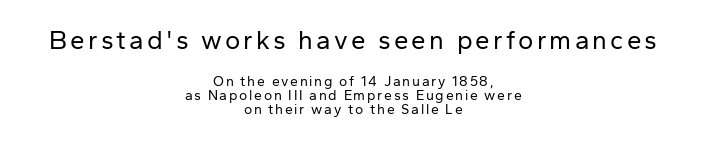
The image shows 26 px text type, upright; set centered, tight line spacing (1.03x), not underlined; the first (top) block is 1.86x larger.
